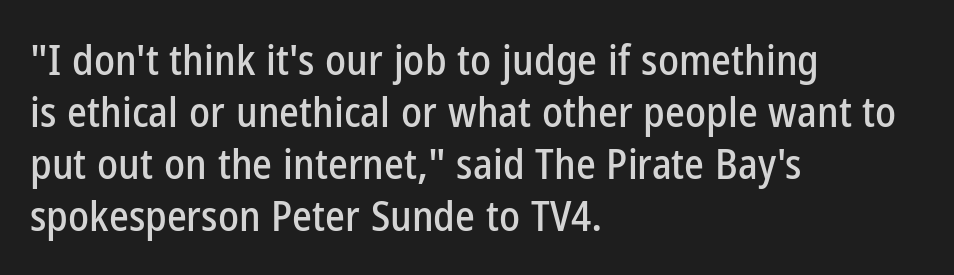
The image shows 42 px condensed sans-serif type, upright; set left-aligned, line spacing 1.24x, normal letter spacing, not underlined; low stroke contrast and a medium x-height.
